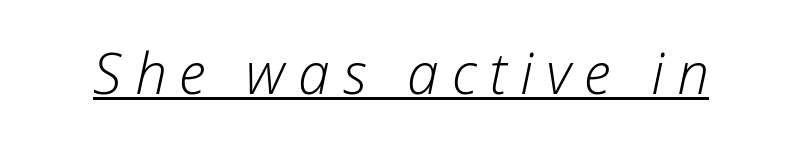
The image shows 57 px light type, italic (leaning right); set unusually wide letter spacing (+0.23 em), underlined; low stroke contrast and a medium x-height.
